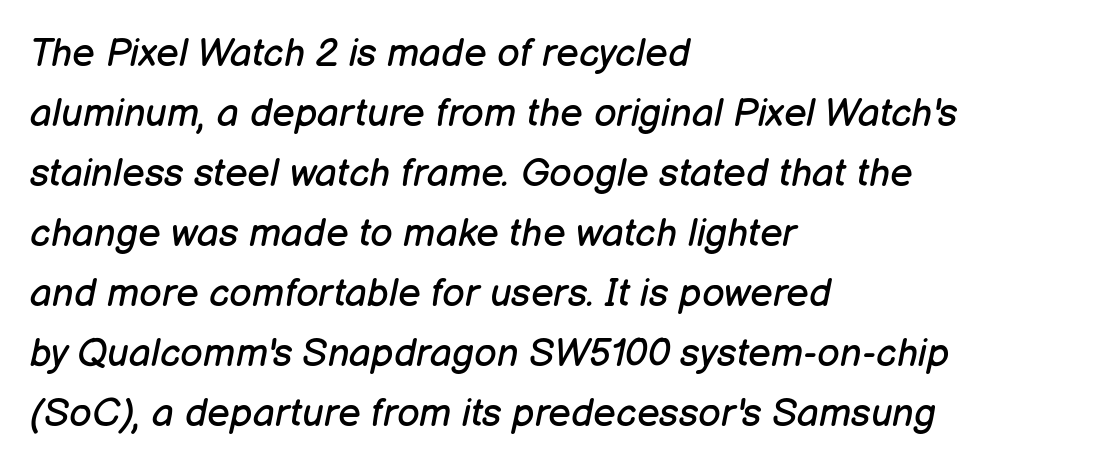
Q: Is the text bold? A: No.
Q: Is the text italic (slanted)? A: Yes, it leans right by about 12 degrees.
Q: Is the text underlined? A: No.
Q: How is the paragraph aligned? A: Left-aligned.
Q: Is the spacing between letters normal or unusually wide? A: Normal.
Q: Is the spacing between lines tight, normal or loose? A: Normal.
Q: Width (condensed, normal, or wide)? A: Normal.
Q: Stroke contrast? A: Low.
Q: x-height? A: Medium.
Q: Monospaced? A: No.
